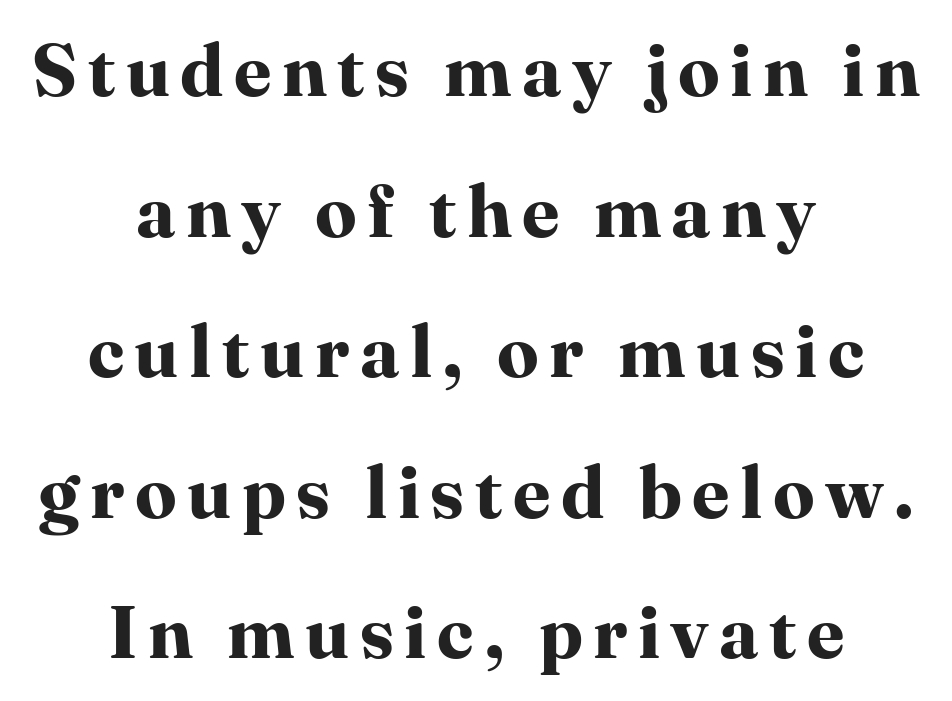
The image shows 74 px bold serif type, upright; set centered, loose line spacing (1.9x), not underlined; high stroke contrast and a medium x-height.
